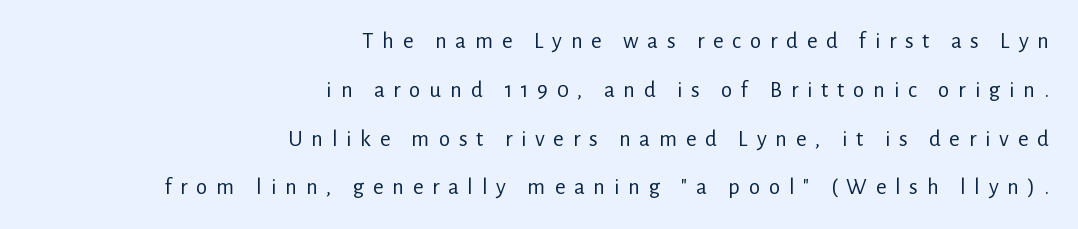
A great deal of white space separates one row of letters from the next. The passage shown is not underscored anywhere. If you drew a line through each stem, it would be perfectly vertical. A flush-right, rag-left setting is used for this passage. On a weight scale, this lands at 450 or below.
